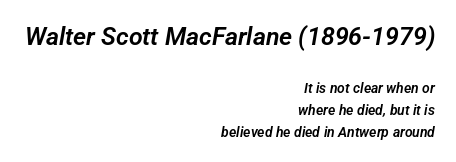
The image shows 25 px text type; set right-aligned, normal line spacing (1.56x), normal letter spacing, not underlined; the first (top) block is 1.79x larger.
